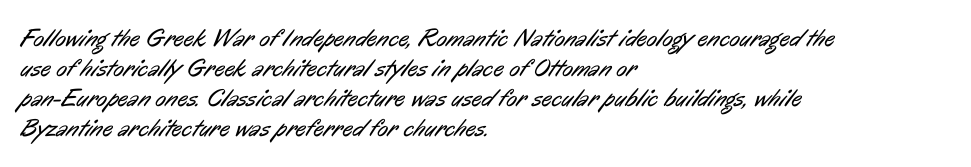
The image shows 25 px text type; set left-aligned, line spacing 1.2x, normal letter spacing, not underlined.
